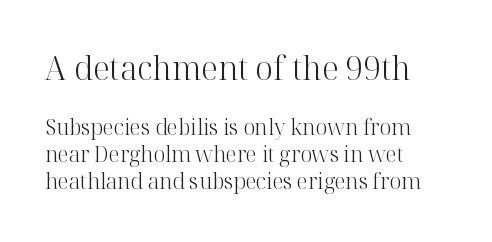
The image shows 32 px light serif type, upright; set left-aligned, normal line spacing (1.29x), normal letter spacing, not underlined; the first (top) block is 1.52x larger; high stroke contrast and a medium x-height.
